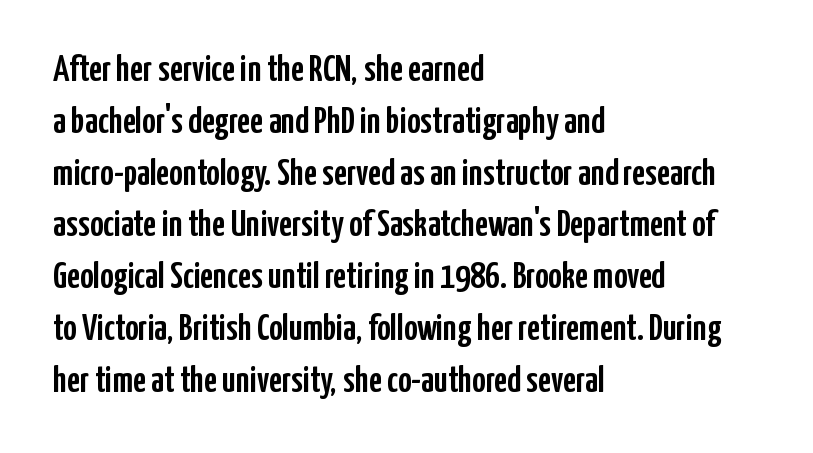
Q: Is the text italic (slanted)? A: No, it is upright.
Q: Is the typeface a serif or a sans-serif typeface? A: Sans-serif.
Q: Is the text underlined? A: No.
Q: How is the paragraph aligned? A: Left-aligned.
Q: Is the spacing between letters normal or unusually wide? A: Normal.
Q: Is the spacing between lines tight, normal or loose? A: Normal.
Q: Width (condensed, normal, or wide)? A: Condensed.
Q: Stroke contrast? A: Low.
Q: x-height? A: Medium.
Q: Monospaced? A: No.
